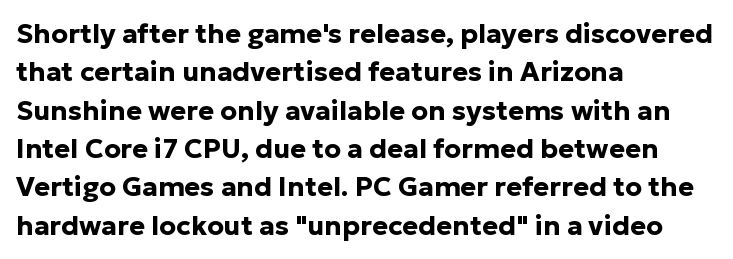
Glyph-to-glyph distance matches everyday printed text. Notice how thick the strokes are: this is what a full bold looks like. A normal amount of white space separates one row of letters from the next. Only glyphs here, with clear space below each row. Vertical strokes here are truly vertical.
